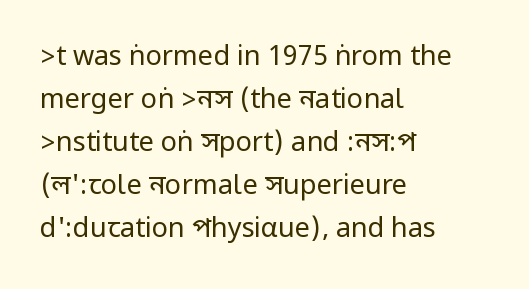
{"italic": "no", "bold": "no", "underline": "no", "align": "left", "line_spacing": "normal", "line_spacing_ratio": 1.59, "letter_spacing": "normal", "letter_spacing_em": 0.0, "glyph_px": 27}
